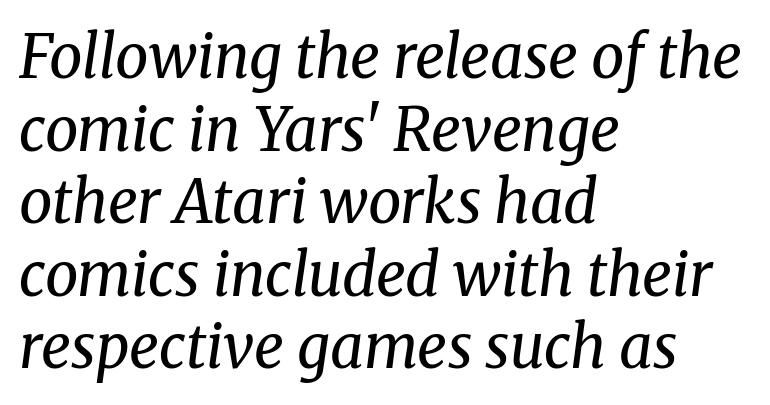
The image shows 59 px regular-weight serif type, italic (leaning right); set left-aligned, line spacing 1.23x, normal letter spacing, not underlined; medium stroke contrast and a medium x-height.
